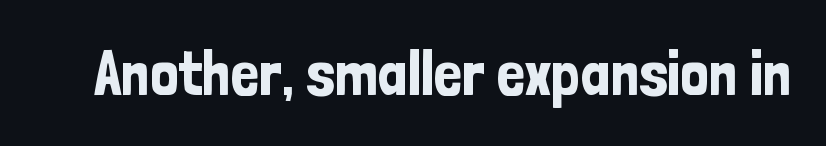
Proportional: the letters do not fall into vertical columns. You can tell it's not italic because the verticals are truly vertical. A bare baseline throughout the passage. Regarding serifs, this sample does without them. The face used here is rendered with its standard letterfit.
